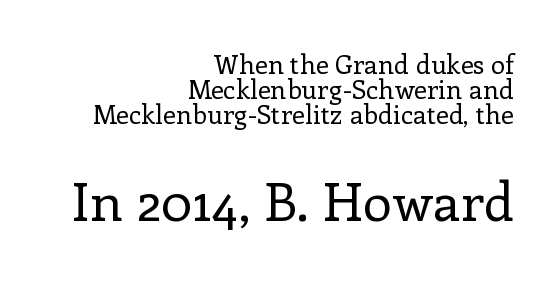
{"serif": "yes", "italic": "no", "bold": "no", "weight": "regular", "width": "normal", "stroke_contrast": "low", "x_height": "medium", "monospaced": "no", "underline": "no", "align": "right", "line_spacing": "tight", "line_spacing_ratio": 0.96, "letter_spacing": "normal", "letter_spacing_em": 0.0, "larger_block": "second", "size_ratio": 2.04, "glyph_px": 53}
